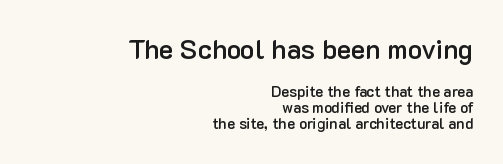
Here the first block reads like a headline and the second like body copy. Notice how descenders almost collide with the ascenders below — that's tight leading. Typesetter's note: demi weight, one step under bold. The face used here is rendered with its standard letterfit.
